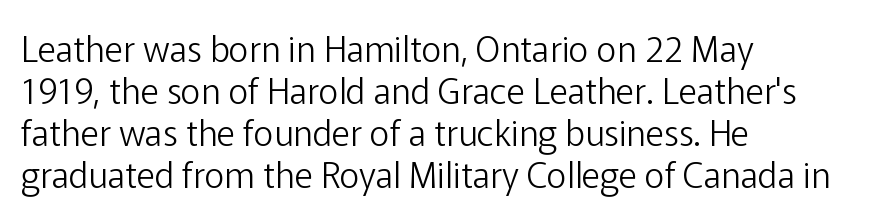
{"serif": "no", "italic": "no", "bold": "no", "weight": "light", "width": "normal", "stroke_contrast": "low", "x_height": "medium", "monospaced": "no", "underline": "no", "align": "left", "line_spacing_ratio": 1.2, "letter_spacing": "normal", "letter_spacing_em": 0.0, "glyph_px": 35}
